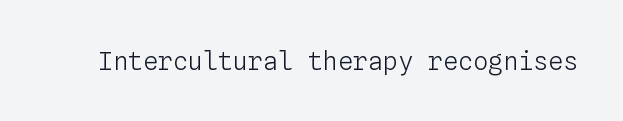
{"italic": "no", "bold": "no", "underline": "no", "letter_spacing": "normal", "letter_spacing_em": 0.0, "glyph_px": 25}
